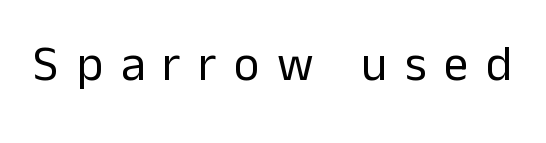
Proportional: the letters do not fall into vertical columns. The strip under each line holds only bare page. The lettering holds an erect, upright posture throughout. Counters stay open thanks to moderate or lighter strokes. Note: no serifs on the glyphs.
